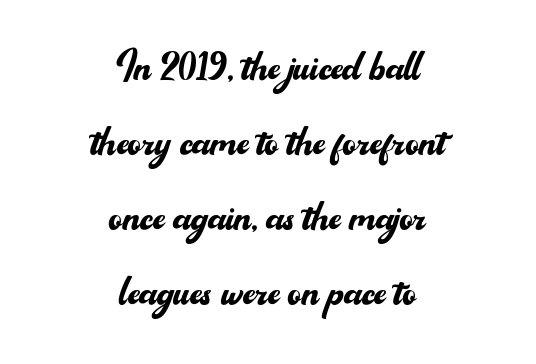
{"serif": "no", "bold": "no", "weight": "regular", "width": "normal", "stroke_contrast": "medium", "x_height": "small", "monospaced": "no", "underline": "no", "align": "center", "line_spacing": "normal", "line_spacing_ratio": 1.44, "letter_spacing": "normal", "letter_spacing_em": 0.0, "glyph_px": 52}
